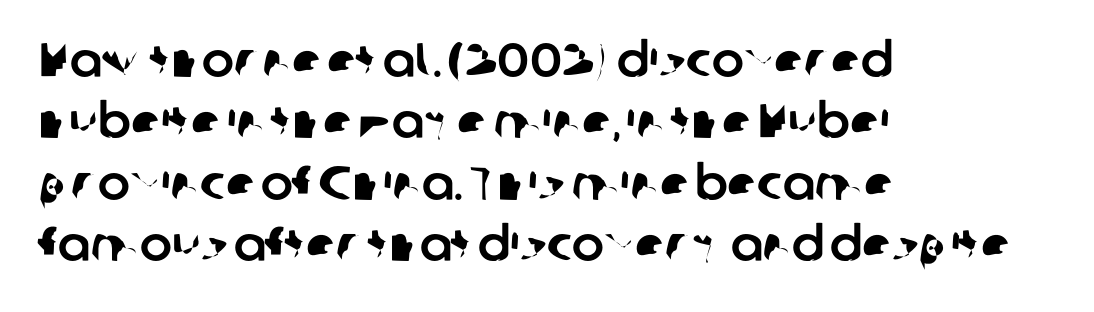
Each line starts at the same left margin while the right side varies. Glyph-to-glyph distance matches everyday printed text. Horizontal bands of white between lines are of average thickness. The specimen omits any rule beneath the text block's lines. No feet cap the strokes, marking this as sans-serif type. These lines are rendered in a variable-pitch font.
